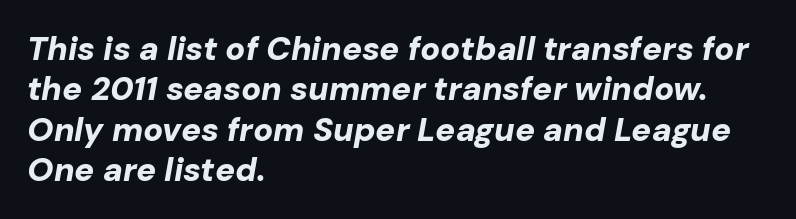
{"italic": "yes", "lean": "right", "slant_degrees": 10, "bold": "yes", "weight": "bold", "width": "normal", "stroke_contrast": "low", "x_height": "medium", "monospaced": "no", "underline": "no", "align": "left", "line_spacing_ratio": 1.22, "letter_spacing": "normal", "letter_spacing_em": 0.0, "glyph_px": 33}
